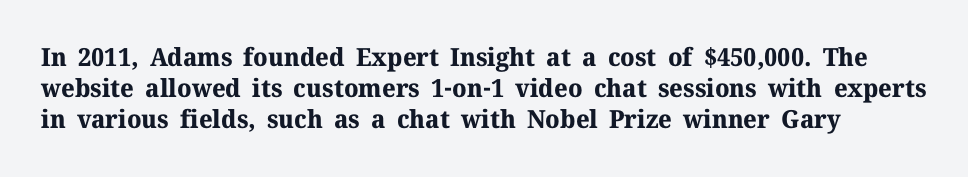
Q: Is the text bold? A: Yes.
Q: Is the text italic (slanted)? A: No, it is upright.
Q: Is the text underlined? A: No.
Q: Is the spacing between letters normal or unusually wide? A: Normal.
